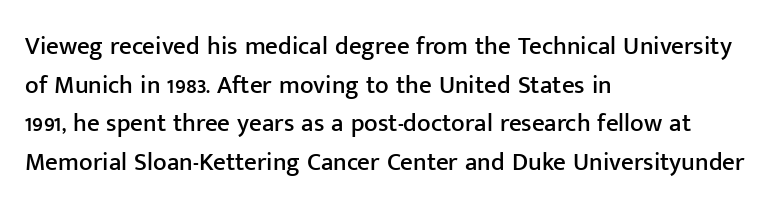
Q: Is the text italic (slanted)? A: No, it is upright.
Q: Is the text underlined? A: No.
Q: How is the paragraph aligned? A: Left-aligned.
Q: Is the spacing between letters normal or unusually wide? A: Normal.
Q: Is the spacing between lines tight, normal or loose? A: Normal.
